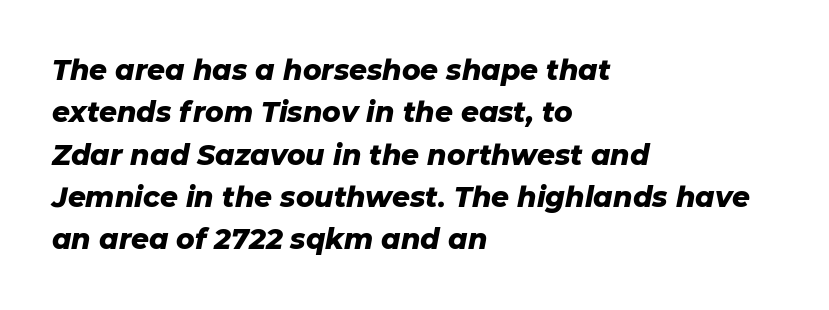
Q: Is the text bold? A: Yes.
Q: Is the text italic (slanted)? A: Yes, it leans right by about 11 degrees.
Q: Is the text underlined? A: No.
Q: How is the paragraph aligned? A: Left-aligned.
Q: Is the spacing between letters normal or unusually wide? A: Normal.
Q: Is the spacing between lines tight, normal or loose? A: Normal.
Q: Width (condensed, normal, or wide)? A: Normal.
Q: Stroke contrast? A: Low.
Q: x-height? A: Medium.
Q: Monospaced? A: No.
